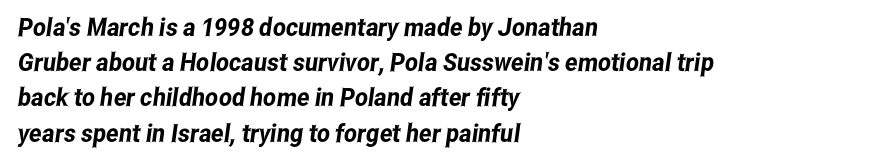
Q: Is the text underlined? A: No.
Q: How is the paragraph aligned? A: Left-aligned.
Q: Is the spacing between letters normal or unusually wide? A: Normal.
Q: Is the spacing between lines tight, normal or loose? A: Normal.
